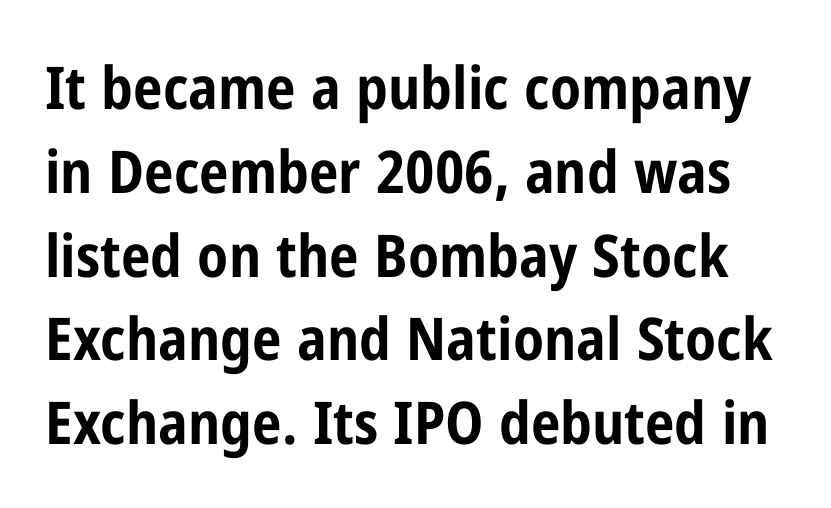
The image shows 59 px bold, condensed sans-serif type, upright; set normal line spacing (1.42x), normal letter spacing, not underlined; low stroke contrast and a medium x-height.
